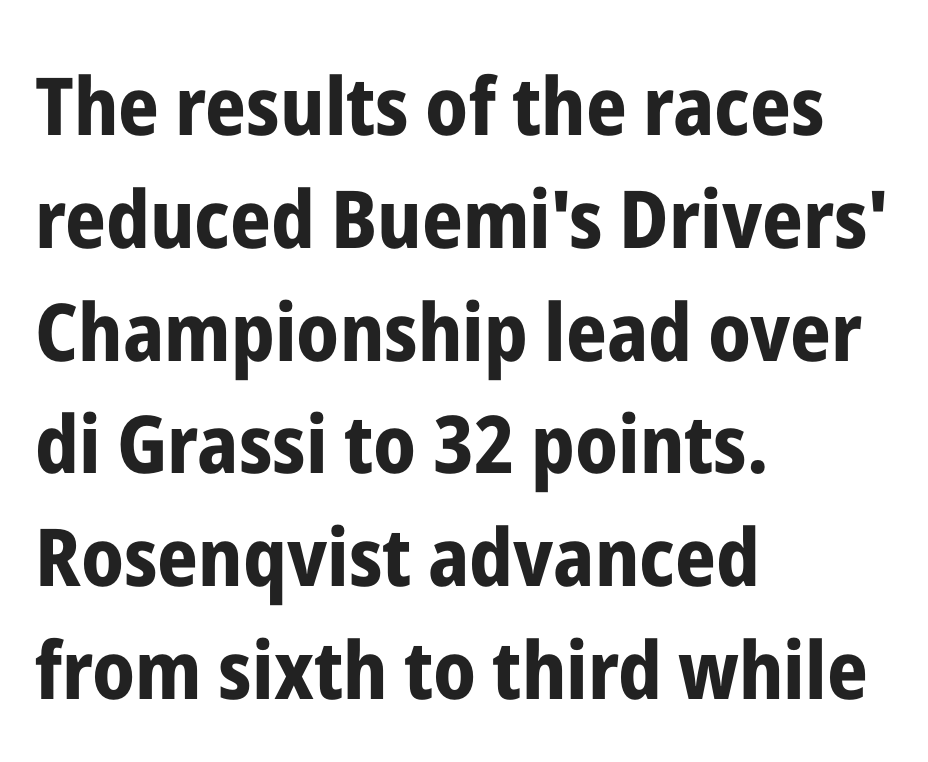
Q: Is the text bold? A: Yes.
Q: Is the text italic (slanted)? A: No, it is upright.
Q: Is the typeface a serif or a sans-serif typeface? A: Sans-serif.
Q: Is the text underlined? A: No.
Q: How is the paragraph aligned? A: Left-aligned.
Q: Is the spacing between letters normal or unusually wide? A: Normal.
Q: Is the spacing between lines tight, normal or loose? A: Normal.
Q: Width (condensed, normal, or wide)? A: Condensed.
Q: Stroke contrast? A: Low.
Q: x-height? A: Medium.
Q: Monospaced? A: No.
